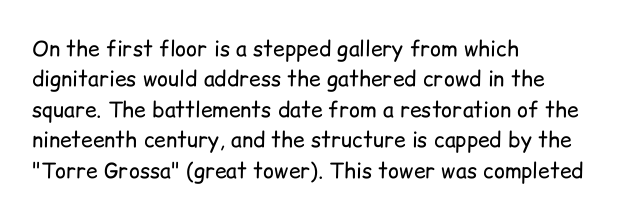
Q: Is the text bold? A: No.
Q: Is the text italic (slanted)? A: No, it is upright.
Q: Is the text underlined? A: No.
Q: How is the paragraph aligned? A: Left-aligned.
Q: Is the spacing between letters normal or unusually wide? A: Normal.
Q: Is the spacing between lines tight, normal or loose? A: Normal.
